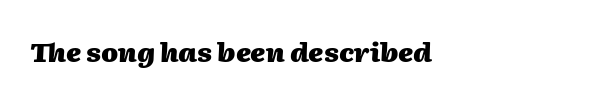
The image shows 27 px bold type, italic (leaning right); set normal letter spacing, not underlined.
